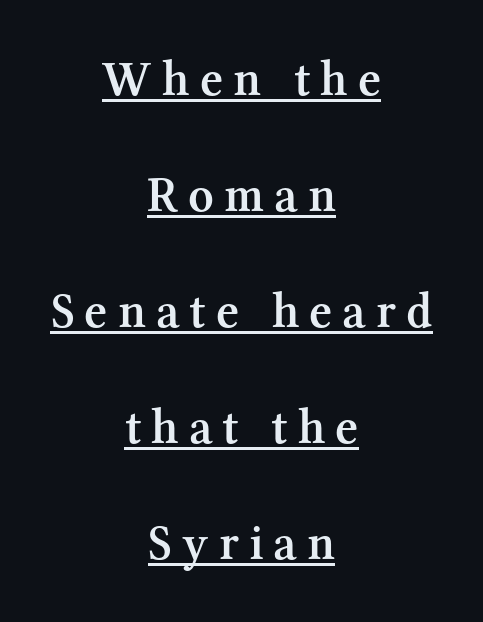
The image shows 50 px semibold serif type, upright; set centered, loose line spacing (2.32x), unusually wide letter spacing (+0.2 em), underlined; medium stroke contrast and a medium x-height.
